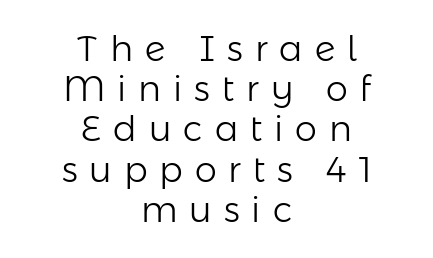
Q: Is the text bold? A: No.
Q: Is the text italic (slanted)? A: No, it is upright.
Q: Is the typeface a serif or a sans-serif typeface? A: Sans-serif.
Q: Is the text underlined? A: No.
Q: How is the paragraph aligned? A: Centered.
Q: Is the spacing between letters normal or unusually wide? A: Unusually wide.
Q: Is the spacing between lines tight, normal or loose? A: Tight.
Q: Width (condensed, normal, or wide)? A: Normal.
Q: Stroke contrast? A: Low.
Q: x-height? A: Medium.
Q: Monospaced? A: No.
